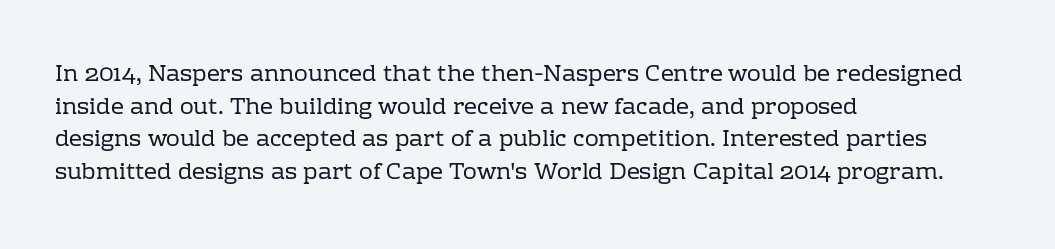
Characters follow at the spacing the type designer built in. The letterforms sit at book weight or below. Rendered with straight, roman letterforms. The rows are spaced the way most documents space them. The strip under each line holds only bare page.
